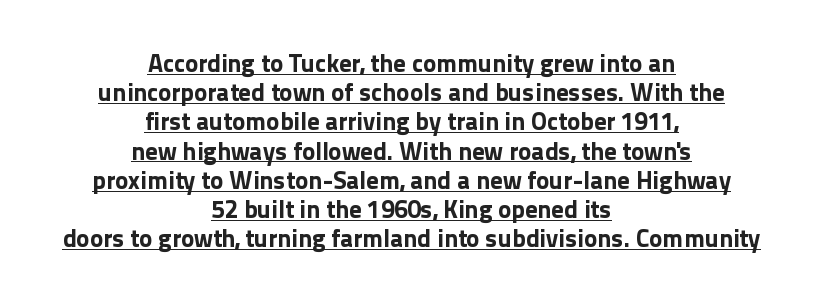
The compositor balanced each line on the midline. Italic? Not at all — the glyphs are vertical. Words appear dense and cohesive because spacing is normal. The string is rendered with underlining switched on.
